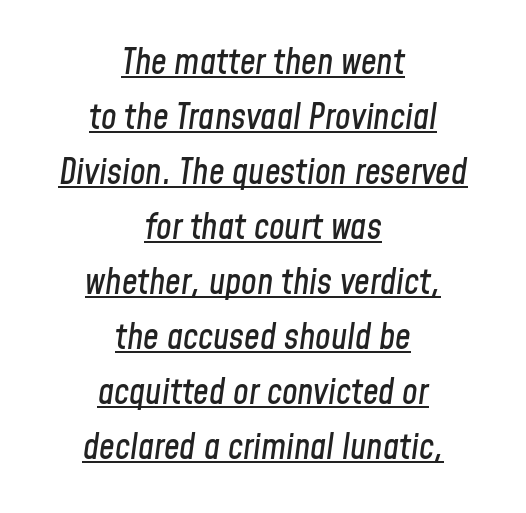
Q: Is the text italic (slanted)? A: Yes, it leans right by about 8 degrees.
Q: Is the text underlined? A: Yes.
Q: How is the paragraph aligned? A: Centered.
Q: Is the spacing between letters normal or unusually wide? A: Normal.
Q: Is the spacing between lines tight, normal or loose? A: Normal.
Q: Width (condensed, normal, or wide)? A: Condensed.
Q: Stroke contrast? A: Low.
Q: x-height? A: Medium.
Q: Monospaced? A: No.
